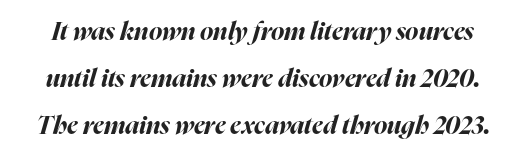
The image shows 25 px bold type, italic (leaning right); set line spacing 1.89x, normal letter spacing, not underlined.
